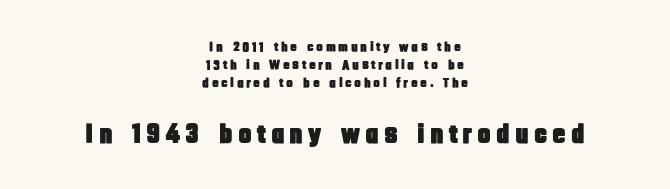
Q: Is the text italic (slanted)? A: No, it is upright.
Q: Is the typeface a serif or a sans-serif typeface? A: Sans-serif.
Q: Is the text underlined? A: No.
Q: How is the paragraph aligned? A: Centered.
Q: Is the spacing between lines tight, normal or loose? A: Normal.
Q: Which block of text is set in a larger size, the first (top) or the second (bottom)? A: The second (bottom) one.
Q: Width (condensed, normal, or wide)? A: Condensed.
Q: Stroke contrast? A: Low.
Q: x-height? A: Large.
Q: Monospaced? A: No.
